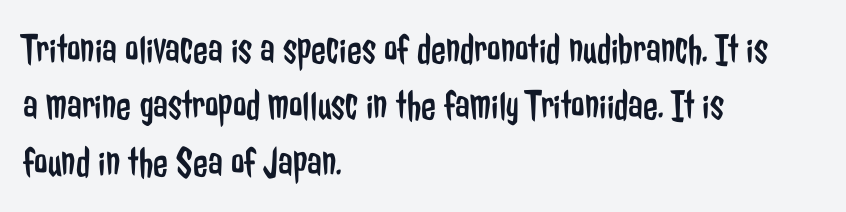
The image shows 43 px regular-weight, condensed sans-serif type, upright; set left-aligned, normal line spacing (1.31x), normal letter spacing, not underlined; low stroke contrast and a medium x-height.
